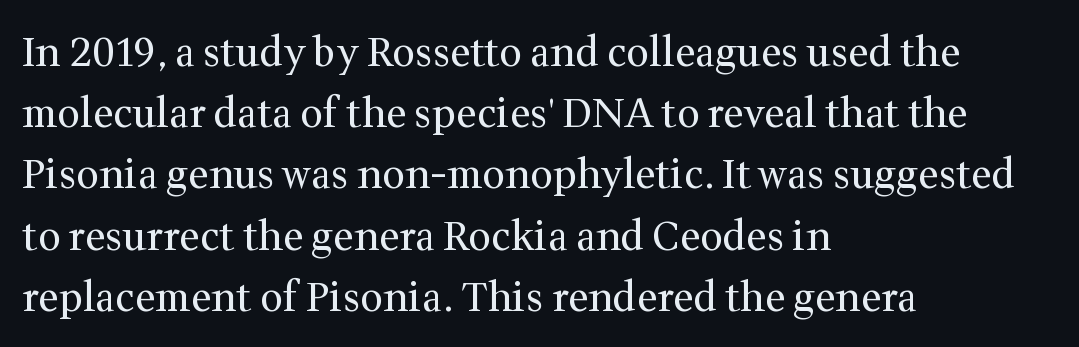
{"serif": "yes", "italic": "no", "bold": "no", "weight": "regular", "width": "normal", "stroke_contrast": "medium", "x_height": "medium", "monospaced": "no", "underline": "no", "align": "left", "line_spacing": "normal", "line_spacing_ratio": 1.53, "letter_spacing": "normal", "letter_spacing_em": 0.0, "glyph_px": 40}
